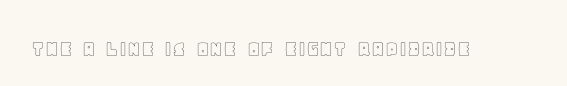
Observe the ordinary spacing: letters are neighbours, not strangers. Underline: absent. Rendered with straight, roman letterforms.
